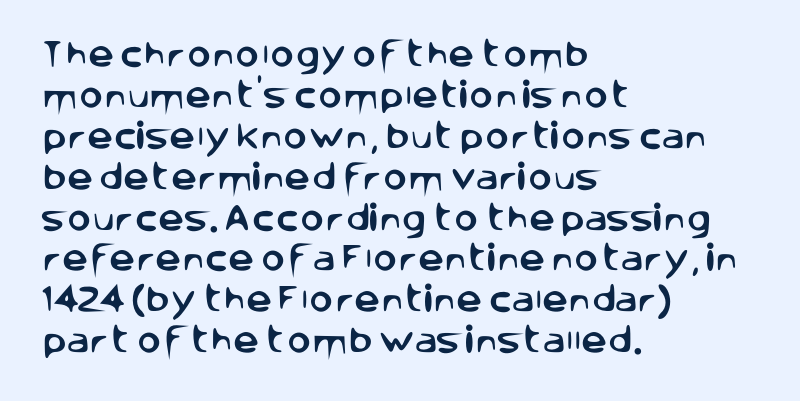
The image shows 29 px sans-serif type, upright; set left-aligned, normal line spacing (1.41x), normal letter spacing, not underlined; low stroke contrast and a large x-height.
